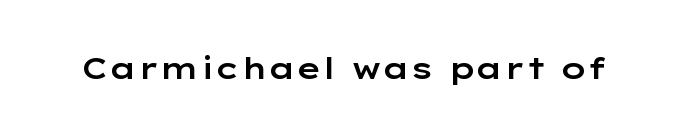
{"serif": "no", "italic": "no", "width": "wide", "stroke_contrast": "low", "x_height": "medium", "monospaced": "no", "underline": "no", "letter_spacing": "normal", "letter_spacing_em": 0.0, "glyph_px": 30}
